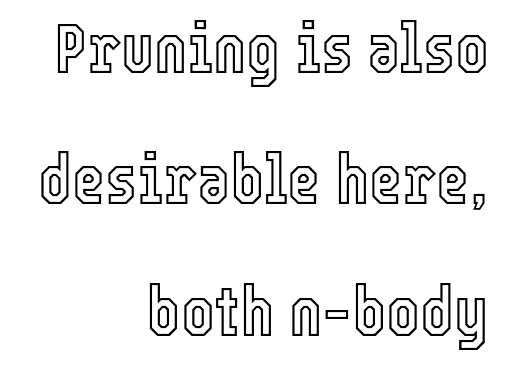
The image shows 71 px condensed type, upright; set right-aligned, line spacing 1.85x, normal letter spacing, not underlined; a medium x-height.
